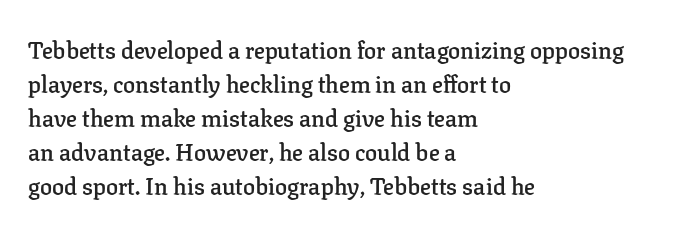
Bold? Not quite — semibold, heavier than regular but stopping short. Caption: standard tracking, unaltered. The setting favours the left margin, as ordinary paragraphs usually do. Leading matches the norm, producing a regular column. If you drew a line through each stem, it would be perfectly vertical. Bare-footed words on every line.
